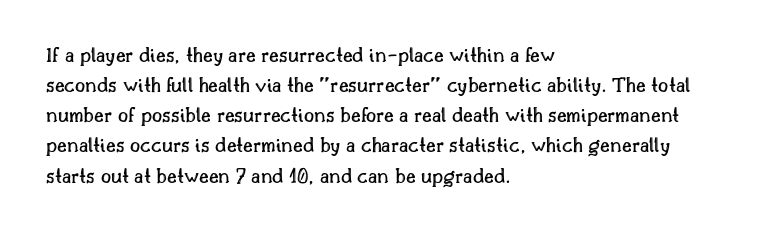
The lettering stays uniformly vertical, giving the passage a roman look. The text block is weighted toward the left margin, trailing off unevenly rightward. A typesetter would call this zero additional tracking. Evenly set lines give the paragraph a standard silhouette.
